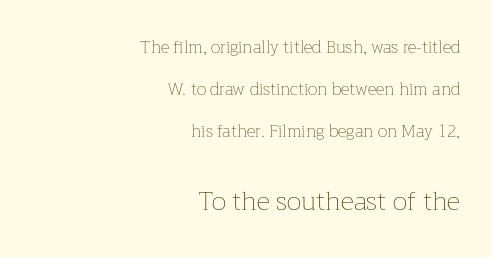
The image shows 26 px text type, upright; set right-aligned, loose line spacing (2.46x), normal letter spacing, not underlined; the second (bottom) block is 1.53x larger.
